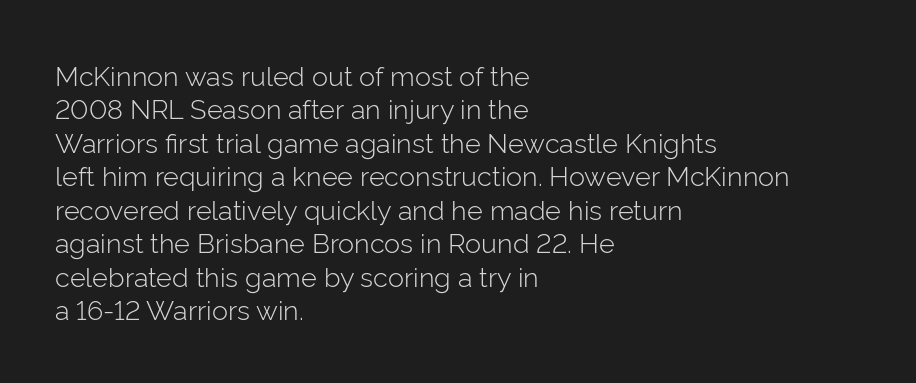
{"italic": "no", "bold": "no", "underline": "no", "align": "left", "line_spacing_ratio": 1.24, "letter_spacing": "normal", "letter_spacing_em": 0.0, "glyph_px": 27}
